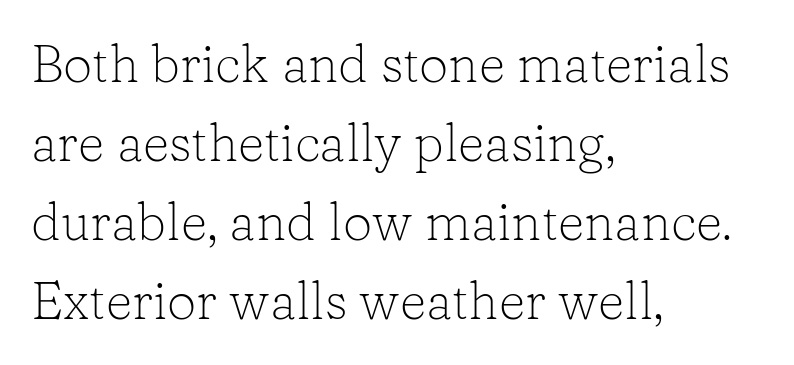
The image shows 52 px light serif type, upright; set left-aligned, normal line spacing (1.52x), normal letter spacing, not underlined; low stroke contrast and a medium x-height.
